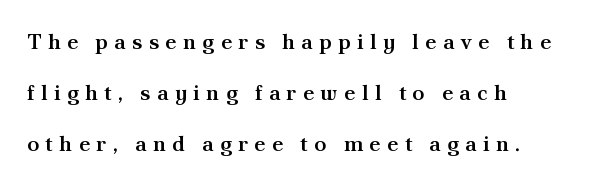
Q: Is the text bold? A: Semi-bold.
Q: Is the text italic (slanted)? A: No, it is upright.
Q: Is the text underlined? A: No.
Q: How is the paragraph aligned? A: Left-aligned.
Q: Is the spacing between letters normal or unusually wide? A: Unusually wide.
Q: Is the spacing between lines tight, normal or loose? A: Loose.
